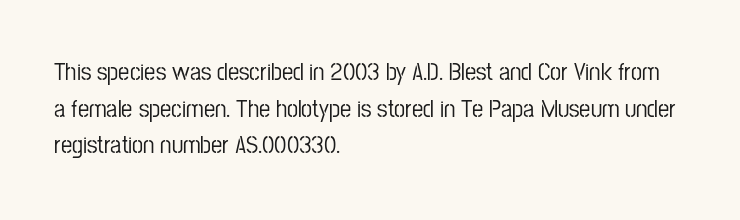
{"italic": "no", "underline": "no", "align": "left", "line_spacing": "normal", "line_spacing_ratio": 1.47, "letter_spacing": "normal", "letter_spacing_em": 0.0, "glyph_px": 25}
